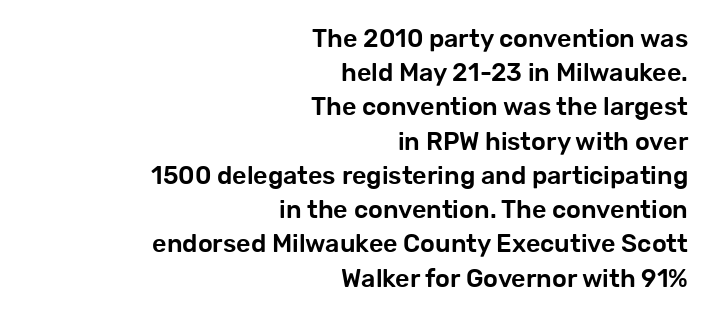
Q: Is the text italic (slanted)? A: No, it is upright.
Q: Is the text underlined? A: No.
Q: How is the paragraph aligned? A: Right-aligned.
Q: Is the spacing between letters normal or unusually wide? A: Normal.
Q: Is the spacing between lines tight, normal or loose? A: Normal.
